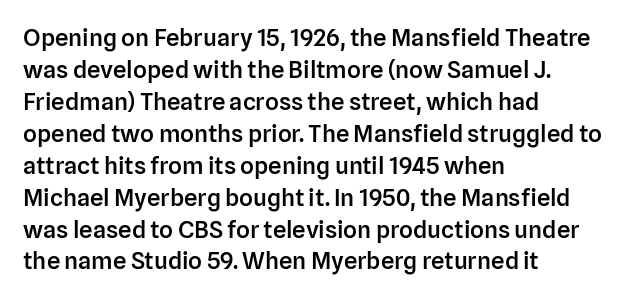
Q: Is the text bold? A: Semi-bold.
Q: Is the text italic (slanted)? A: No, it is upright.
Q: Is the text underlined? A: No.
Q: How is the paragraph aligned? A: Left-aligned.
Q: Is the spacing between letters normal or unusually wide? A: Normal.
Q: Is the spacing between lines tight, normal or loose? A: Normal.
